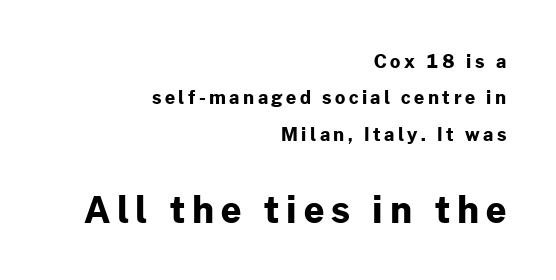
This sample uses a sans-serif face. Spacing verdict: proportional, widths tailored to each character. Plain, unruled lines of type. This layout puts the modest block above and the oversized block below. The typography opts for an upright posture over an oblique one. The face used here has the dense, thick strokes of a bold.
